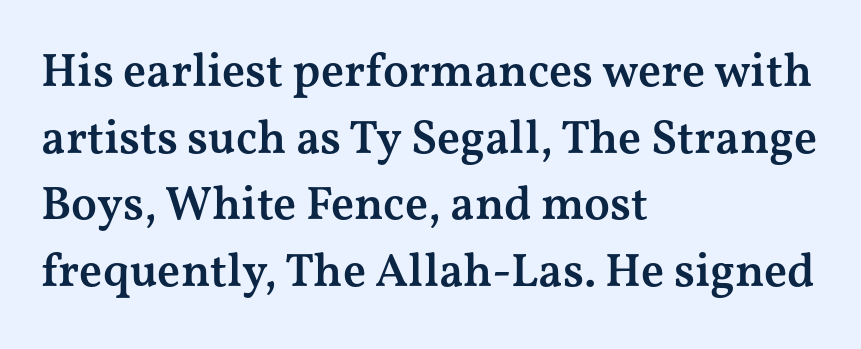
{"serif": "yes", "italic": "no", "bold": "semi", "weight": "semibold", "width": "wide", "stroke_contrast": "medium", "x_height": "medium", "monospaced": "no", "underline": "no", "align": "left", "line_spacing": "normal", "line_spacing_ratio": 1.42, "letter_spacing": "normal", "letter_spacing_em": 0.0, "glyph_px": 47}
